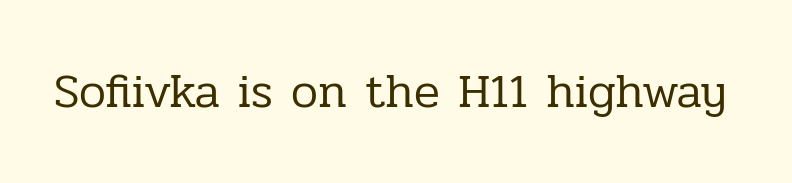
The passage shown is not underscored anywhere. This reads as an unemphasized weight, regular at the heaviest. Do the characters align in a grid? No, the font is proportional. The font family rendered here belongs to the serif group. The type is set solid horizontally, with unmodified tracking. If you drew a line through each stem, it would be perfectly vertical.
